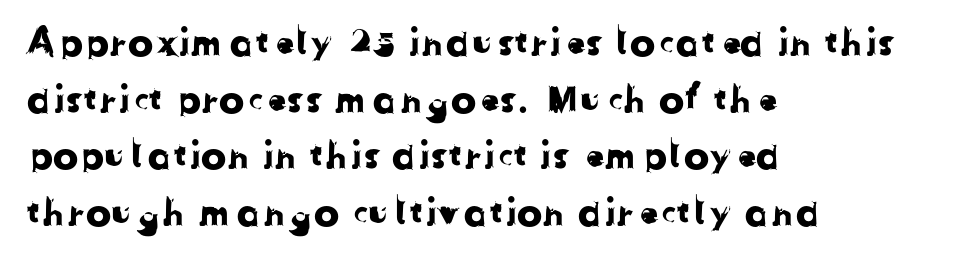
This block has exactly the height ordinary leading produces. Does the copy run flush right? No — it runs flush left. This rendering employs a face without finishing strokes, i.e., a sans-serif. The horizontal fit of the characters is conventional and even.
